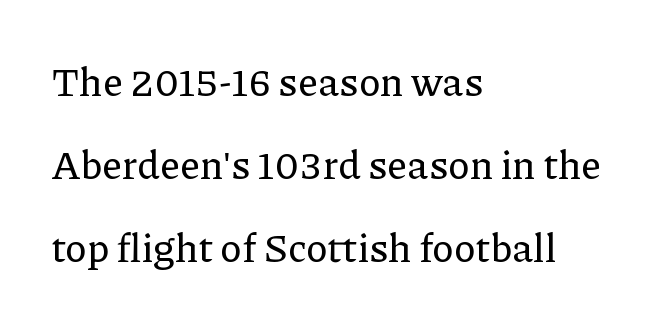
Tall strokes in this sample are plumb rather than angled. The letters sit at their default tracking, neither squeezed nor spread. Check where the strokes stop: tiny serifs finish them off. The paragraph has a hard left edge and a soft right edge.
